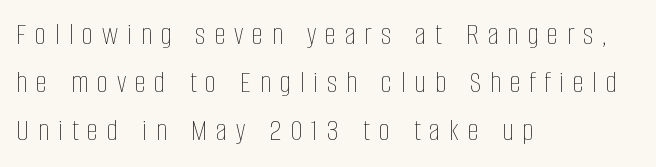
{"italic": "no", "bold": "no", "weight": "thin", "width": "condensed", "stroke_contrast": "low", "x_height": "large", "monospaced": "no", "underline": "no", "align": "left", "line_spacing": "normal", "line_spacing_ratio": 1.55, "letter_spacing": "wide", "letter_spacing_em": 0.29, "glyph_px": 31}
